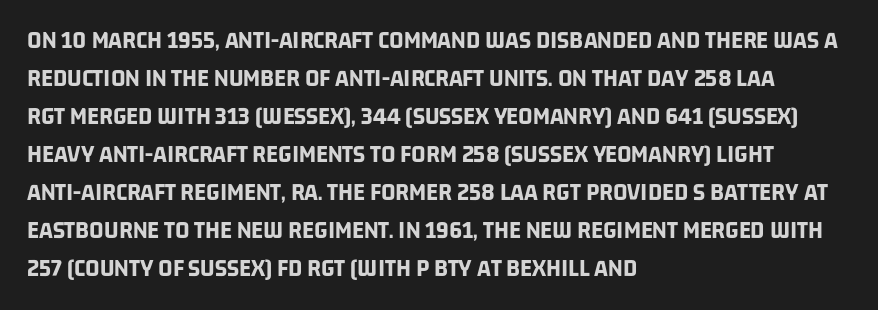
The gap between lines stays unmarked. Normally led — the rows are evenly, conventionally spaced. Alignment: flush left. Compared with an ordinary text face, these strokes are far heavier — a full bold. Students, note that the glyphs here touch the page at normal intervals.
